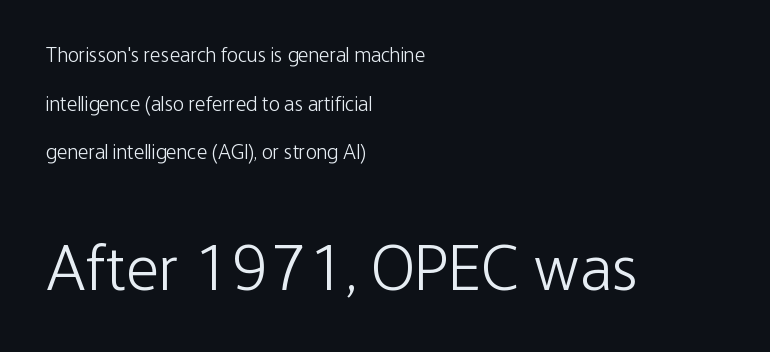
Q: Is the text bold? A: No.
Q: Is the text italic (slanted)? A: No, it is upright.
Q: Is the typeface a serif or a sans-serif typeface? A: Sans-serif.
Q: Is the text underlined? A: No.
Q: How is the paragraph aligned? A: Left-aligned.
Q: Is the spacing between letters normal or unusually wide? A: Normal.
Q: Is the spacing between lines tight, normal or loose? A: Loose.
Q: Which block of text is set in a larger size, the first (top) or the second (bottom)? A: The second (bottom) one.
Q: Width (condensed, normal, or wide)? A: Condensed.
Q: Stroke contrast? A: Low.
Q: x-height? A: Medium.
Q: Monospaced? A: No.
